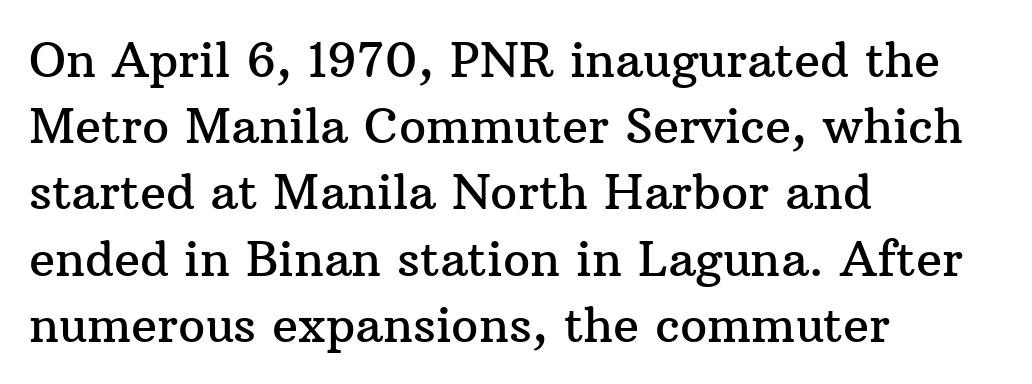
One-word summary of the alignment: left. You can tell from the footed stems that serif type was used. Nobody touched the tracking dial on this one. Students, observe: this is what conventionally led text looks like. The glyphs are unaccompanied by any horizontal stroke below them. The face used here is proportionally spaced, like ordinary book or web type.
